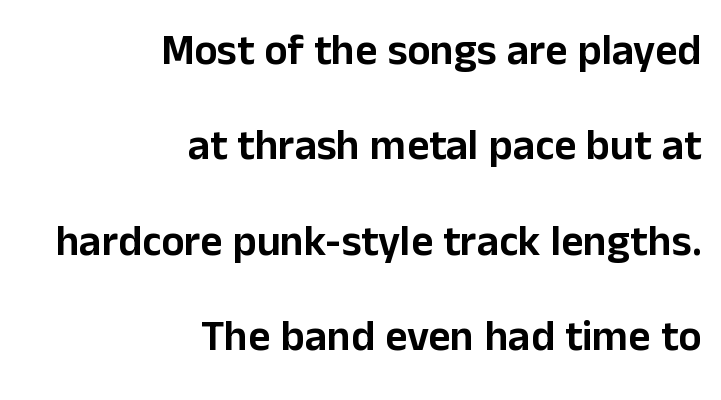
Q: Is the text italic (slanted)? A: No, it is upright.
Q: Is the typeface a serif or a sans-serif typeface? A: Sans-serif.
Q: Is the text underlined? A: No.
Q: How is the paragraph aligned? A: Right-aligned.
Q: Is the spacing between letters normal or unusually wide? A: Normal.
Q: Is the spacing between lines tight, normal or loose? A: Loose.
Q: Width (condensed, normal, or wide)? A: Normal.
Q: Stroke contrast? A: Low.
Q: x-height? A: Medium.
Q: Monospaced? A: No.
